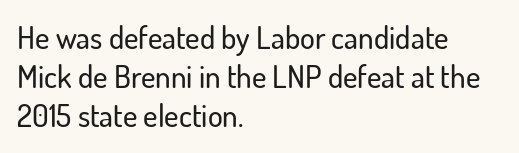
The image shows 31 px sans-serif type, upright; set left-aligned, normal line spacing (1.26x), normal letter spacing, not underlined; low stroke contrast and a small x-height.
